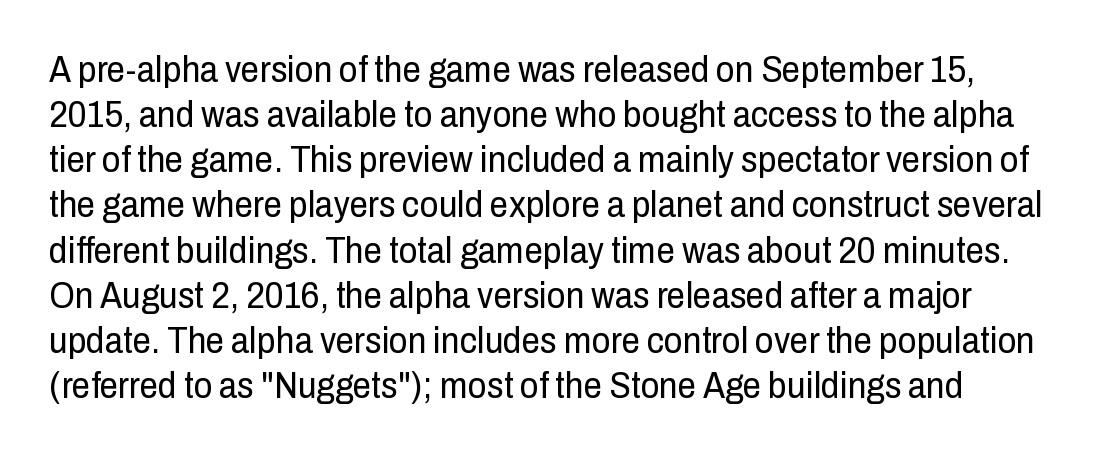
The image shows 37 px regular-weight, condensed sans-serif type, upright; set line spacing 1.22x, normal letter spacing, not underlined; low stroke contrast and a medium x-height.
